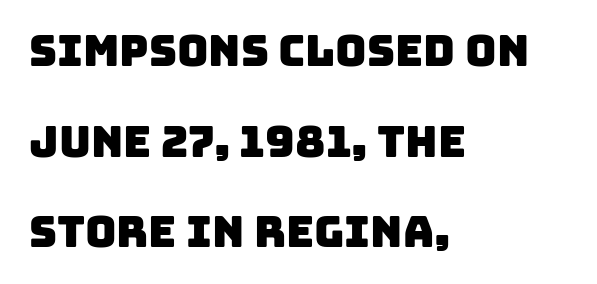
The image shows 43 px sans-serif type; set left-aligned, loose line spacing (2.11x), normal letter spacing, not underlined; low stroke contrast and a large x-height.
